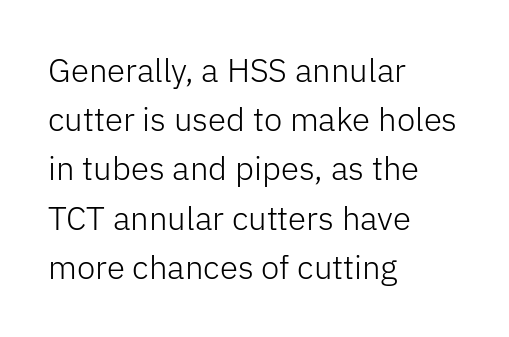
{"serif": "no", "italic": "no", "bold": "no", "weight": "light", "width": "normal", "stroke_contrast": "low", "x_height": "medium", "monospaced": "no", "underline": "no", "align": "left", "line_spacing": "normal", "line_spacing_ratio": 1.49, "letter_spacing": "normal", "letter_spacing_em": 0.0, "glyph_px": 33}
